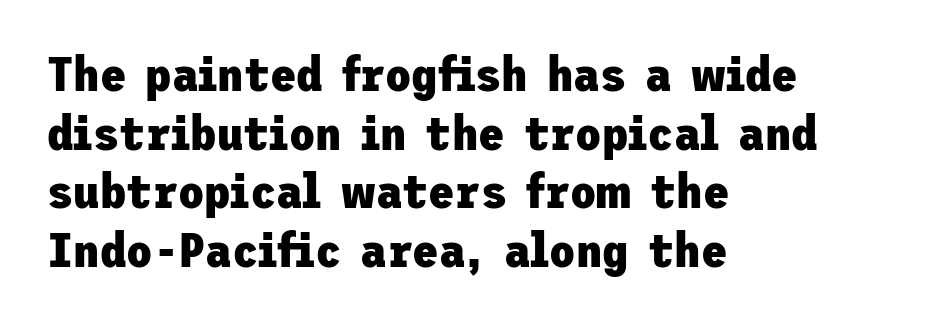
The image shows 48 px heavy sans-serif type, upright; set left-aligned, line spacing 1.22x, normal letter spacing, not underlined; low stroke contrast and a medium x-height.
